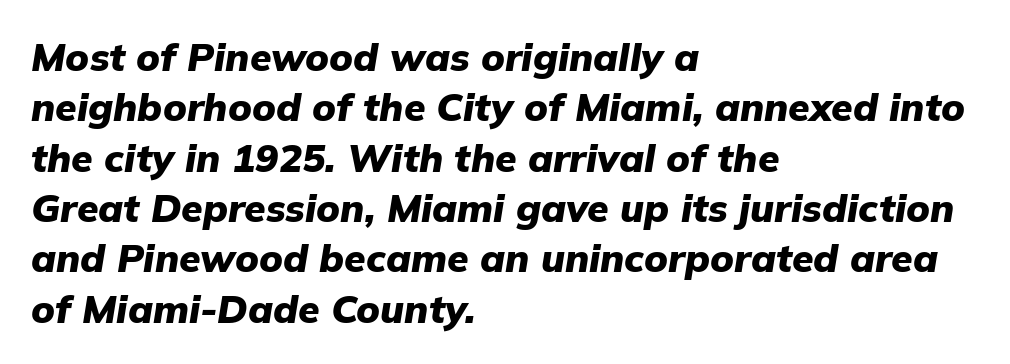
The image shows 39 px heavy type, italic (leaning right); set left-aligned, normal line spacing (1.29x), normal letter spacing, not underlined; low stroke contrast and a medium x-height.
